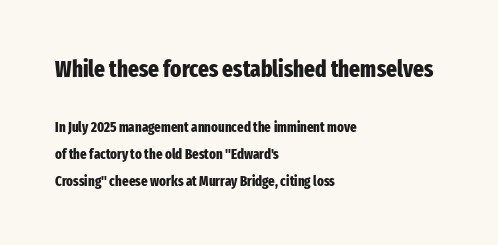
Q: Is the text bold? A: Yes.
Q: Is the text italic (slanted)? A: No, it is upright.
Q: Is the text underlined? A: No.
Q: How is the paragraph aligned? A: Left-aligned.
Q: Is the spacing between letters normal or unusually wide? A: Normal.
Q: Is the spacing between lines tight, normal or loose? A: Loose.
Q: Which block of text is set in a larger size, the first (top) or the second (bottom)? A: The first (top) one.
